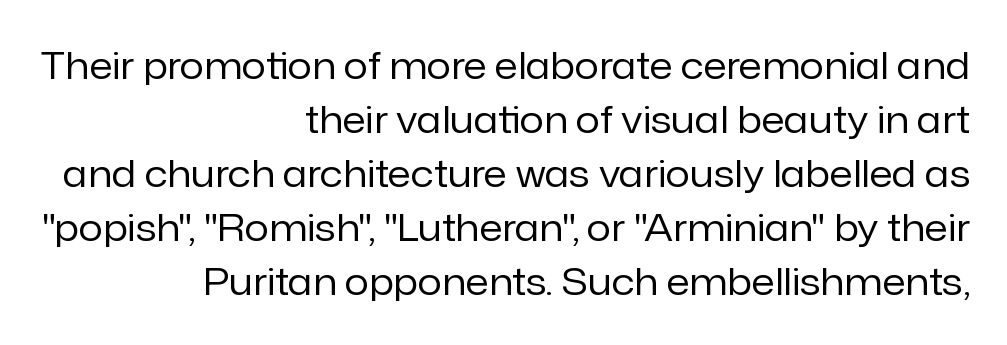
Q: Is the text bold? A: No.
Q: Is the text italic (slanted)? A: No, it is upright.
Q: Is the typeface a serif or a sans-serif typeface? A: Sans-serif.
Q: Is the text underlined? A: No.
Q: How is the paragraph aligned? A: Right-aligned.
Q: Is the spacing between letters normal or unusually wide? A: Normal.
Q: Is the spacing between lines tight, normal or loose? A: Normal.
Q: Width (condensed, normal, or wide)? A: Normal.
Q: Stroke contrast? A: Low.
Q: x-height? A: Medium.
Q: Monospaced? A: No.
